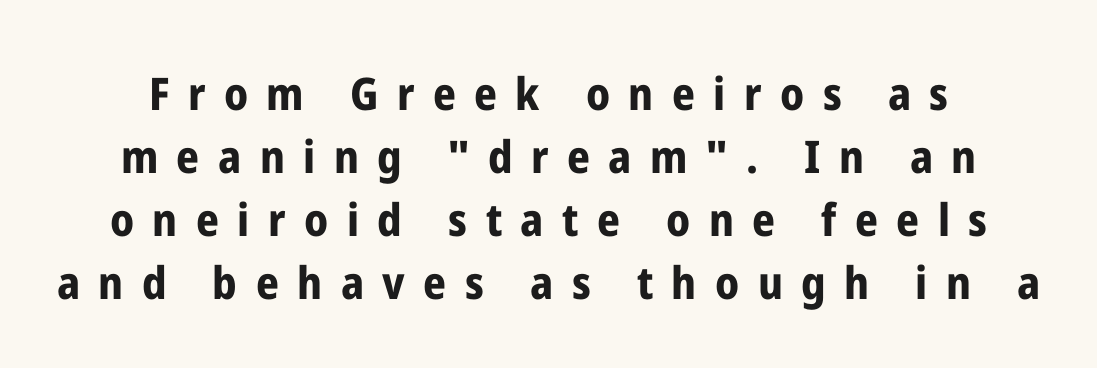
The image shows 45 px bold, condensed sans-serif type, upright; set normal line spacing (1.4x), unusually wide letter spacing (+0.41 em), not underlined; low stroke contrast and a medium x-height.
